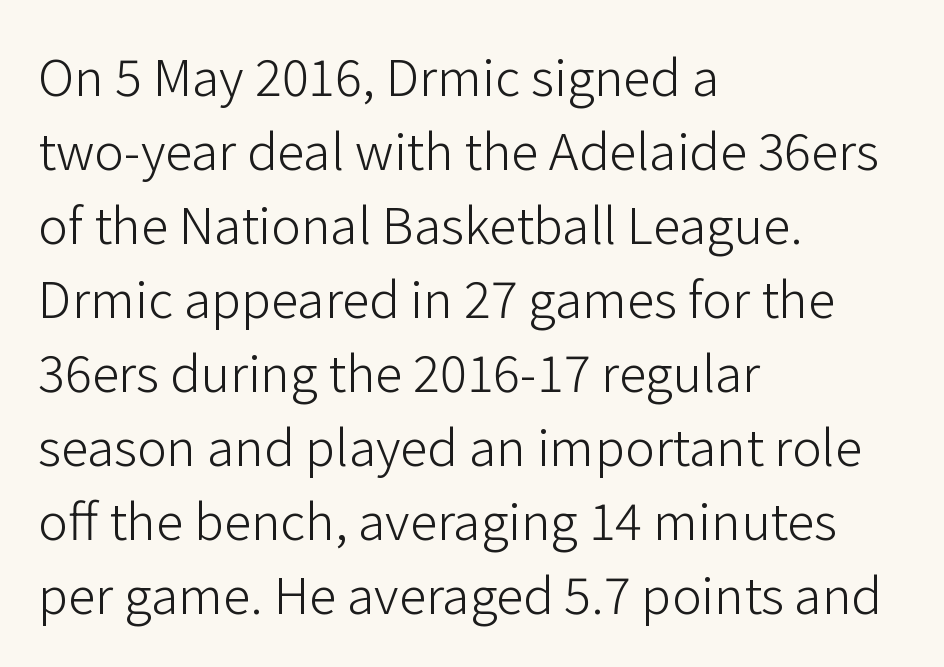
Q: Is the text bold? A: No.
Q: Is the text italic (slanted)? A: No, it is upright.
Q: Is the typeface a serif or a sans-serif typeface? A: Sans-serif.
Q: Is the text underlined? A: No.
Q: How is the paragraph aligned? A: Left-aligned.
Q: Is the spacing between letters normal or unusually wide? A: Normal.
Q: Is the spacing between lines tight, normal or loose? A: Normal.
Q: Width (condensed, normal, or wide)? A: Normal.
Q: Stroke contrast? A: Low.
Q: x-height? A: Medium.
Q: Monospaced? A: No.
